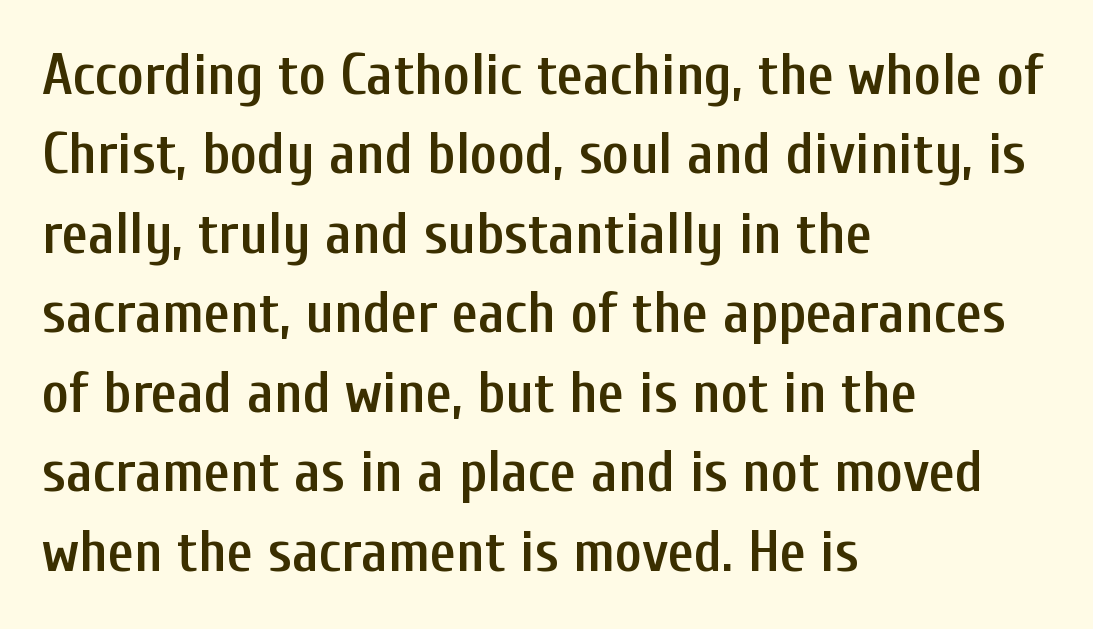
{"serif": "no", "italic": "no", "bold": "semi", "weight": "semibold", "width": "condensed", "stroke_contrast": "low", "x_height": "medium", "monospaced": "no", "underline": "no", "align": "left", "line_spacing": "normal", "line_spacing_ratio": 1.37, "letter_spacing": "normal", "letter_spacing_em": 0.0, "glyph_px": 58}
